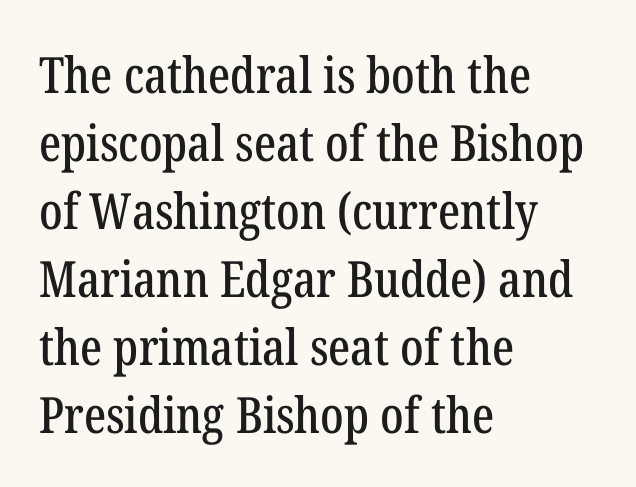
{"serif": "yes", "italic": "no", "width": "condensed", "stroke_contrast": "low", "x_height": "medium", "monospaced": "no", "underline": "no", "align": "left", "line_spacing": "normal", "line_spacing_ratio": 1.36, "letter_spacing": "normal", "letter_spacing_em": 0.0, "glyph_px": 50}
